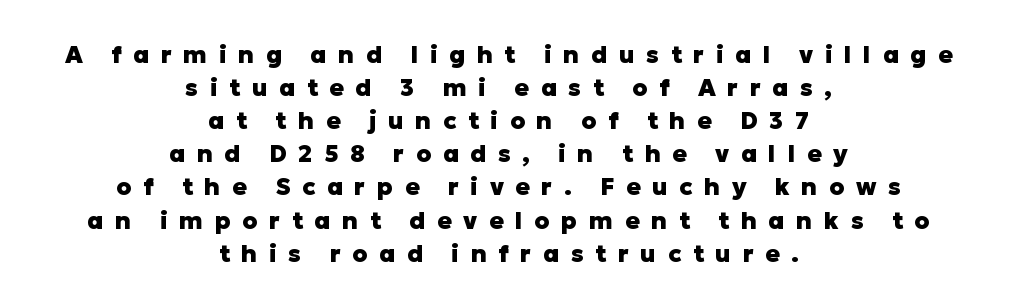
{"italic": "no", "bold": "yes", "underline": "no", "align": "center", "line_spacing": "normal", "line_spacing_ratio": 1.38, "letter_spacing": "wide", "letter_spacing_em": 0.48, "glyph_px": 24}
